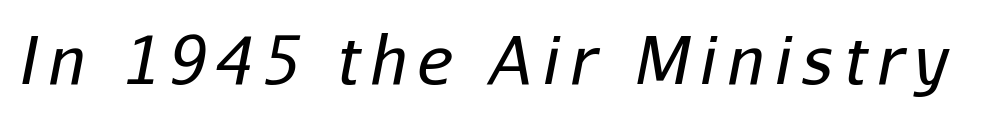
Q: Is the text bold? A: No.
Q: Is the text italic (slanted)? A: Yes, it leans right by about 11 degrees.
Q: Is the text underlined? A: No.
Q: Width (condensed, normal, or wide)? A: Normal.
Q: Stroke contrast? A: Low.
Q: x-height? A: Medium.
Q: Monospaced? A: No.
